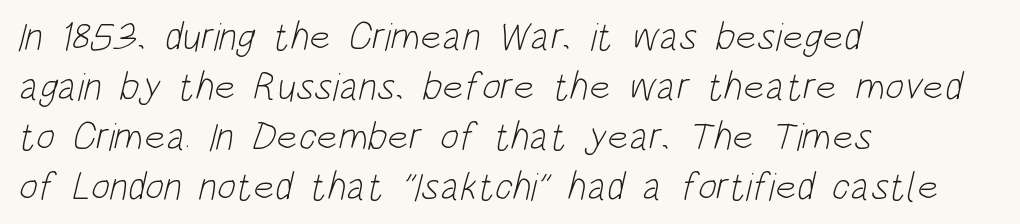
The image shows 40 px light, condensed sans-serif type; set left-aligned, normal line spacing (1.25x), normal letter spacing, not underlined; low stroke contrast and a large x-height.
